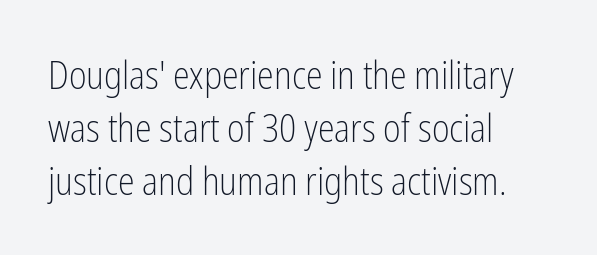
The image shows 38 px light, condensed sans-serif type, upright; set left-aligned, normal line spacing (1.39x), normal letter spacing, not underlined; low stroke contrast and a medium x-height.
